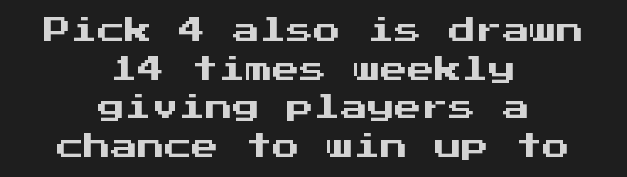
Summary of vertical rhythm: regular, with standard interline spacing. Quick note: not italic, upright. Students, note that the glyphs here touch the page at normal intervals. The area under the type is left untouched.
